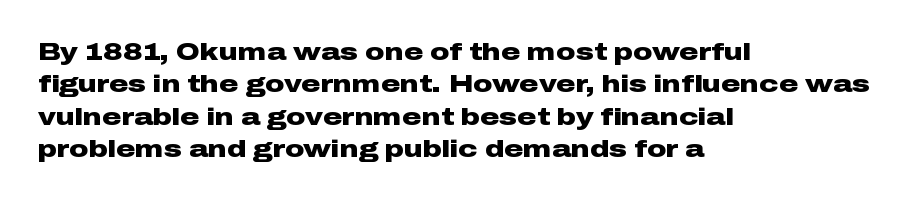
{"italic": "no", "bold": "yes", "underline": "no", "align": "left", "line_spacing": "normal", "line_spacing_ratio": 1.35, "letter_spacing": "normal", "letter_spacing_em": 0.0, "glyph_px": 24}
